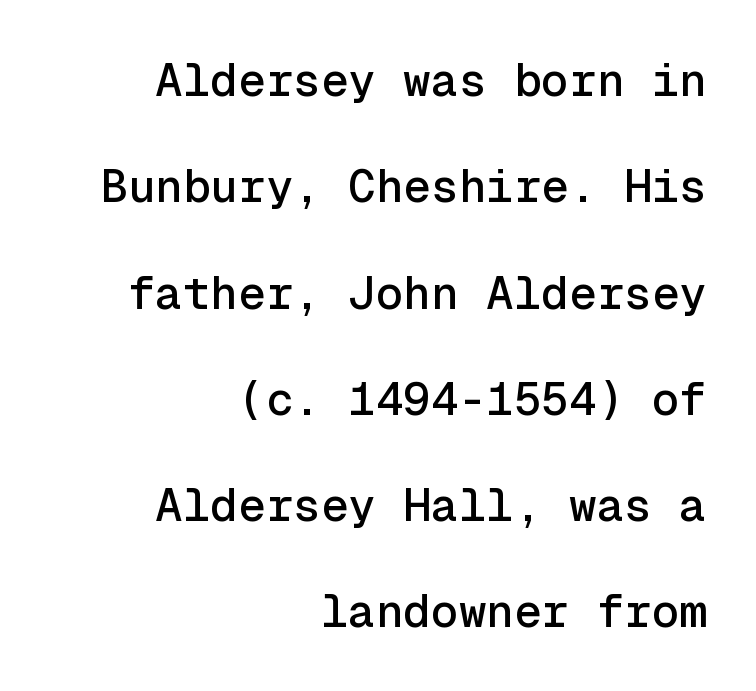
{"serif": "no", "italic": "no", "width": "normal", "x_height": "medium", "monospaced": "yes", "underline": "no", "align": "right", "line_spacing": "loose", "line_spacing_ratio": 2.31, "letter_spacing": "normal", "letter_spacing_em": 0.0, "glyph_px": 46}
